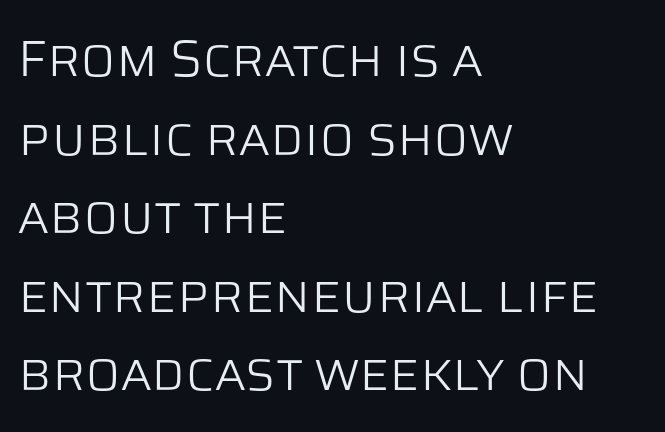
Default kerning and tracking; the words read as compact shapes. Underline: absent. These glyphs show unthickened strokes, regular width or finer. What kind of face is this? One without serifs — a sans. The lines in this sample share a left origin and differ only in where they stop.
